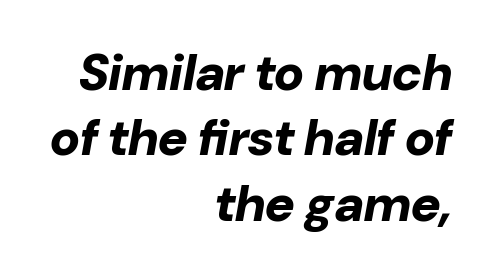
Q: Is the text bold? A: Yes.
Q: Is the text italic (slanted)? A: Yes, it leans right by about 10 degrees.
Q: Is the text underlined? A: No.
Q: How is the paragraph aligned? A: Right-aligned.
Q: Is the spacing between letters normal or unusually wide? A: Normal.
Q: Is the spacing between lines tight, normal or loose? A: Normal.
Q: Width (condensed, normal, or wide)? A: Normal.
Q: Stroke contrast? A: Low.
Q: x-height? A: Medium.
Q: Monospaced? A: No.
